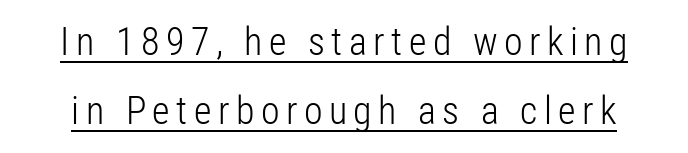
{"serif": "no", "italic": "no", "bold": "no", "weight": "light", "width": "condensed", "stroke_contrast": "low", "x_height": "medium", "monospaced": "no", "underline": "yes", "line_spacing_ratio": 1.81, "glyph_px": 38}
